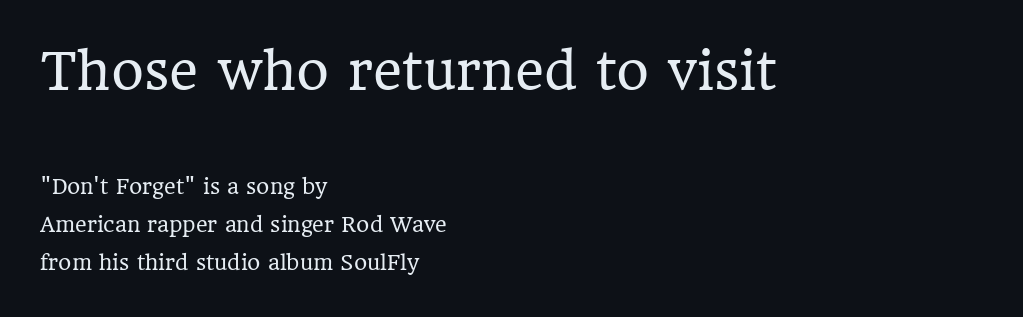
The image shows 50 px regular-weight serif type, upright; set left-aligned, line spacing 1.89x, normal letter spacing, not underlined; the first (top) block is 2.5x larger; low stroke contrast and a medium x-height.
